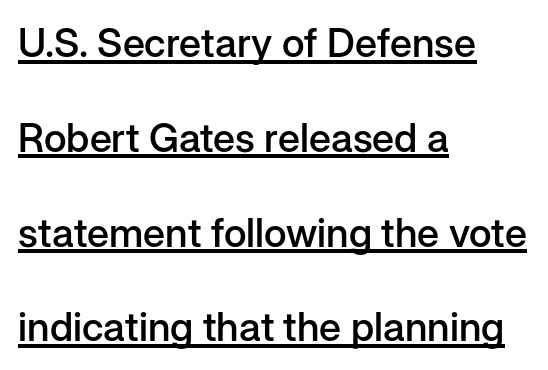
{"serif": "no", "italic": "no", "bold": "semi", "weight": "semibold", "width": "normal", "stroke_contrast": "low", "x_height": "medium", "monospaced": "no", "underline": "yes", "align": "left", "line_spacing": "loose", "line_spacing_ratio": 2.37, "letter_spacing": "normal", "letter_spacing_em": 0.0, "glyph_px": 40}
